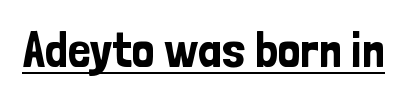
Q: Is the text italic (slanted)? A: No, it is upright.
Q: Is the typeface a serif or a sans-serif typeface? A: Sans-serif.
Q: Is the text underlined? A: Yes.
Q: Is the spacing between letters normal or unusually wide? A: Normal.
Q: Width (condensed, normal, or wide)? A: Condensed.
Q: Stroke contrast? A: Low.
Q: x-height? A: Medium.
Q: Monospaced? A: No.
